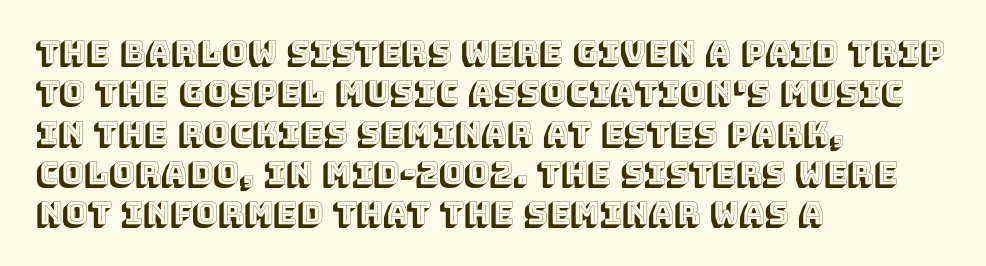
{"italic": "no", "width": "normal", "x_height": "large", "monospaced": "no", "underline": "no", "align": "left", "line_spacing": "normal", "line_spacing_ratio": 1.3, "letter_spacing": "normal", "letter_spacing_em": 0.0, "glyph_px": 31}
